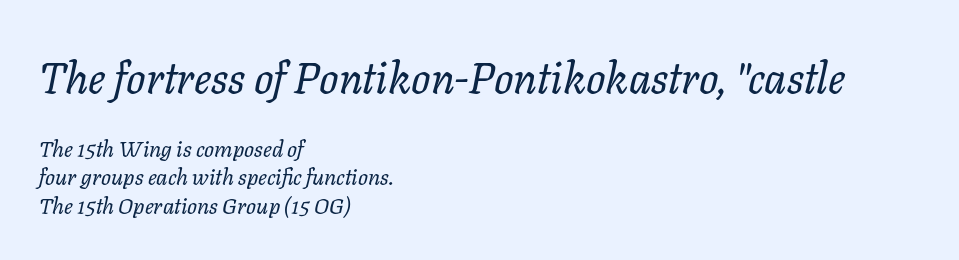
The image shows 43 px regular-weight type, italic (leaning right); set left-aligned, normal line spacing (1.29x), normal letter spacing, not underlined; the first (top) block is 1.95x larger; low stroke contrast and a medium x-height.
